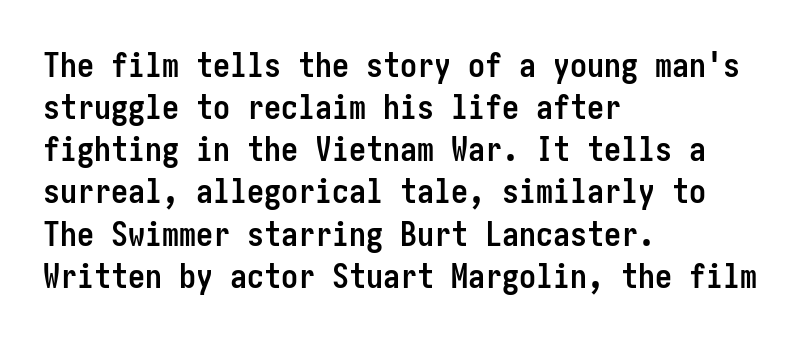
The image shows 34 px semibold, condensed sans-serif type, upright; set left-aligned, line spacing 1.24x, normal letter spacing, not underlined; low stroke contrast and a medium x-height.
